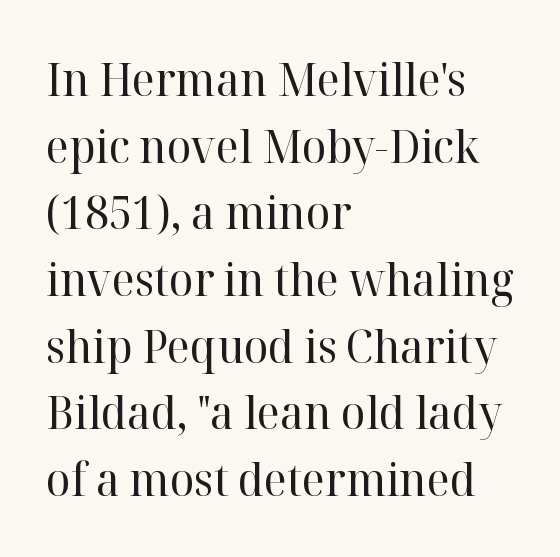
Vertically, the passage feels balanced, rows spaced as you'd expect. Look at the bottom of the vertical strokes: they flare into serifs here. The lettering stays uniformly vertical, giving the passage a roman look. Heft: none added — not bold. Does extra space separate the letters? No, they use regular spacing. The baseline area is clear.
